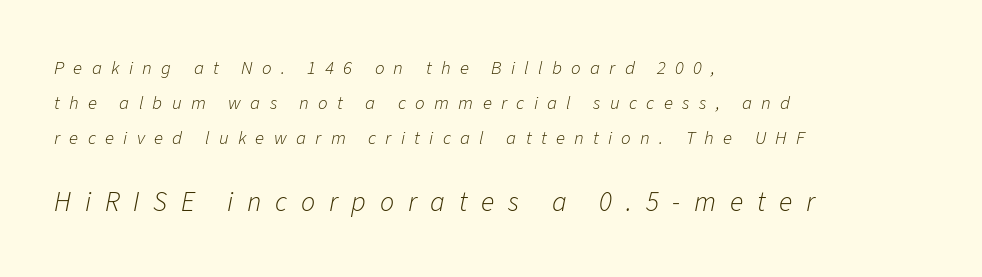
The image shows 28 px light type, italic (leaning right); set left-aligned, line spacing 1.85x, unusually wide letter spacing (+0.49 em), not underlined; the second (bottom) block is 1.47x larger; low stroke contrast and a medium x-height.
